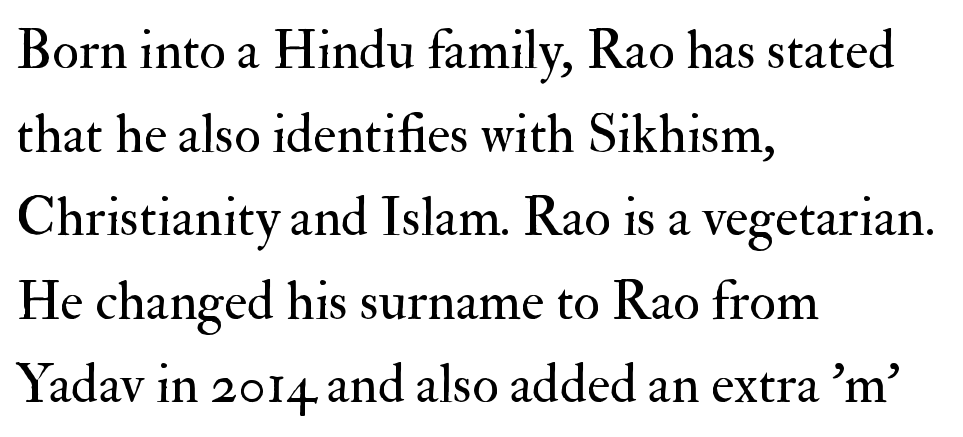
Q: Is the text bold? A: No.
Q: Is the text italic (slanted)? A: No, it is upright.
Q: Is the typeface a serif or a sans-serif typeface? A: Serif.
Q: Is the text underlined? A: No.
Q: How is the paragraph aligned? A: Left-aligned.
Q: Is the spacing between letters normal or unusually wide? A: Normal.
Q: Is the spacing between lines tight, normal or loose? A: Normal.
Q: Width (condensed, normal, or wide)? A: Normal.
Q: Stroke contrast? A: Medium.
Q: x-height? A: Small.
Q: Monospaced? A: No.
